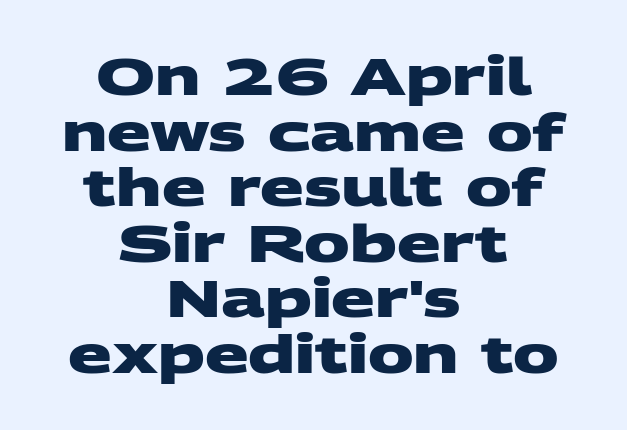
{"serif": "no", "bold": "yes", "weight": "heavy", "width": "wide", "stroke_contrast": "medium", "x_height": "large", "monospaced": "no", "underline": "no", "align": "center", "line_spacing": "tight", "line_spacing_ratio": 1.09, "letter_spacing": "normal", "letter_spacing_em": 0.0, "glyph_px": 51}
